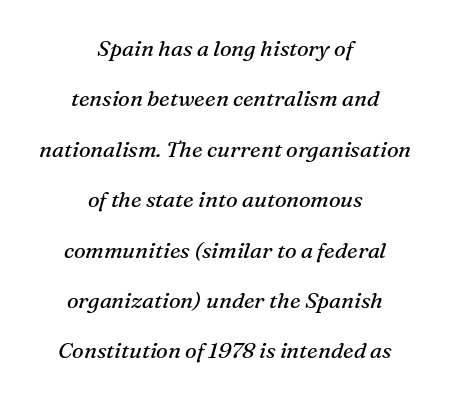
Q: Is the text bold? A: No.
Q: Is the text italic (slanted)? A: Yes, it leans right by about 16 degrees.
Q: Is the text underlined? A: No.
Q: How is the paragraph aligned? A: Centered.
Q: Is the spacing between letters normal or unusually wide? A: Normal.
Q: Is the spacing between lines tight, normal or loose? A: Loose.
